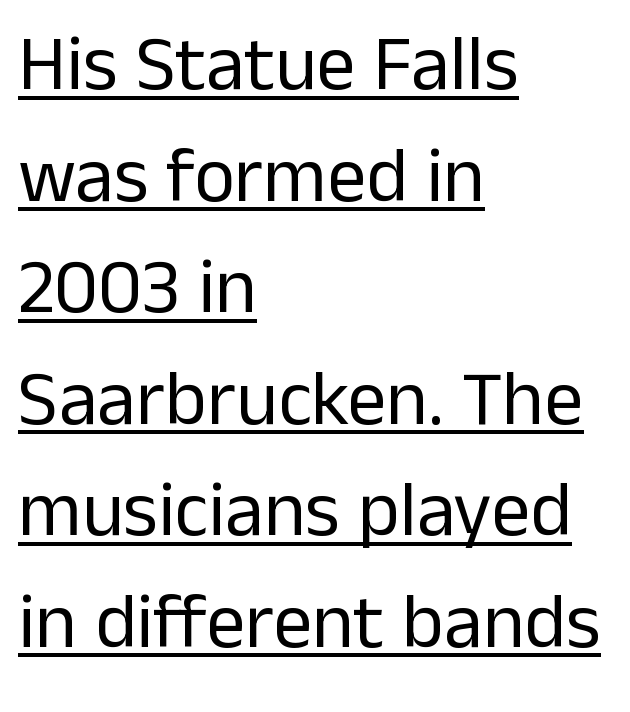
Look at the bottom of the vertical strokes: they stop flat, with no serifs. Heft: none added — not bold. Here the designer chose a conventional face with non-uniform glyph widths. The gaps between neighbouring characters are ordinary and unremarkable. How would I describe the line gaps? Plain and ordinary. Posture: upright roman.
